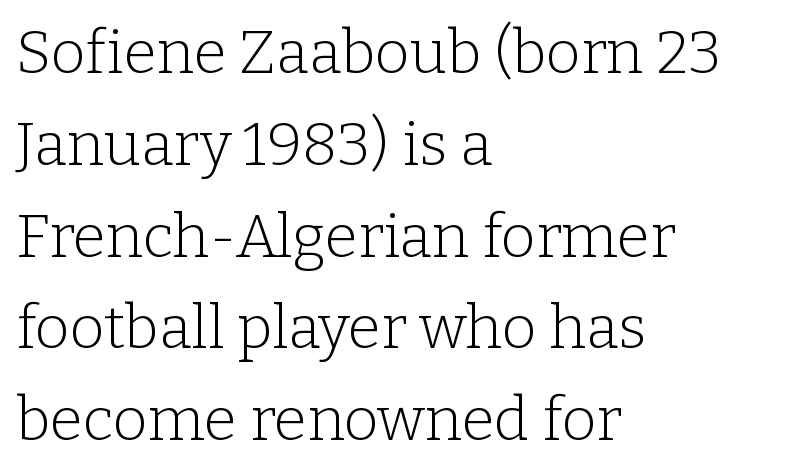
These lines sit exactly where default settings would place them. This is the regular roman posture of the typeface. A classic flush-left, rag-right setting is used for this passage. Character widths vary here, with narrow letters taking less room than wide ones. Stroke thickness stays within the range of a standard reading face or lighter.
